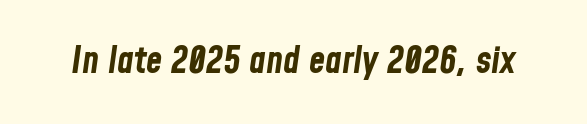
How heavy is the stroke? Heavy — this is a bold. The passage shown has conventional tracking throughout. Plain, unruled lines of type. Character widths vary here, with narrow letters taking less room than wide ones. The typography opts for an oblique posture over an upright one.
